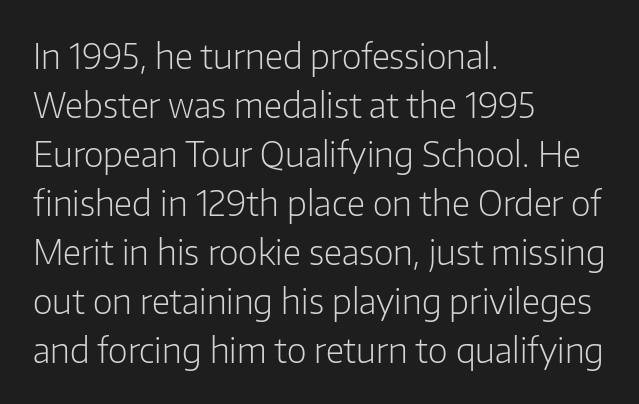
Q: Is the text bold? A: No.
Q: Is the text italic (slanted)? A: No, it is upright.
Q: Is the typeface a serif or a sans-serif typeface? A: Sans-serif.
Q: Is the text underlined? A: No.
Q: How is the paragraph aligned? A: Left-aligned.
Q: Is the spacing between letters normal or unusually wide? A: Normal.
Q: Is the spacing between lines tight, normal or loose? A: Normal.
Q: Width (condensed, normal, or wide)? A: Normal.
Q: Stroke contrast? A: Low.
Q: x-height? A: Medium.
Q: Monospaced? A: No.
